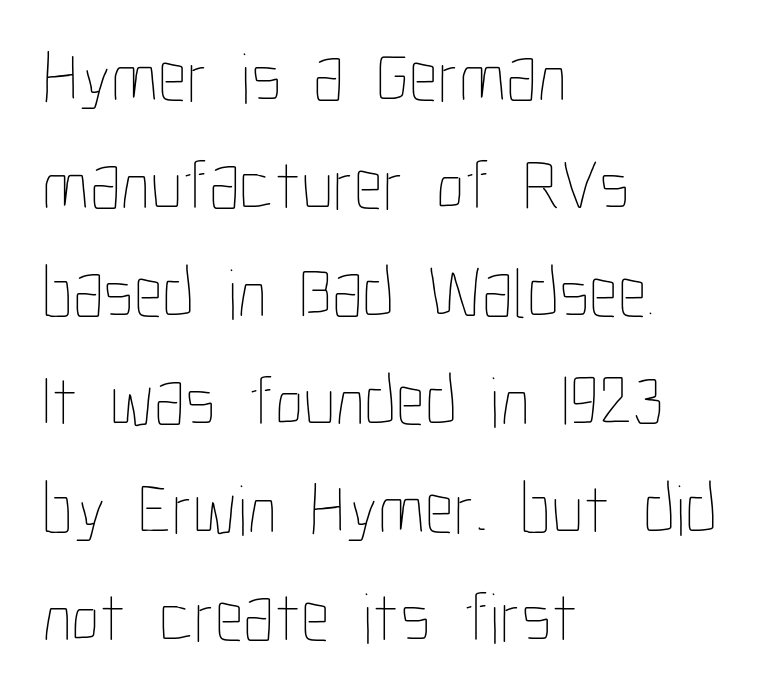
Q: Is the text bold? A: No.
Q: Is the text italic (slanted)? A: No, it is upright.
Q: Is the text underlined? A: No.
Q: How is the paragraph aligned? A: Left-aligned.
Q: Is the spacing between letters normal or unusually wide? A: Normal.
Q: Is the spacing between lines tight, normal or loose? A: Normal.
Q: Width (condensed, normal, or wide)? A: Condensed.
Q: Stroke contrast? A: Low.
Q: x-height? A: Medium.
Q: Monospaced? A: No.
